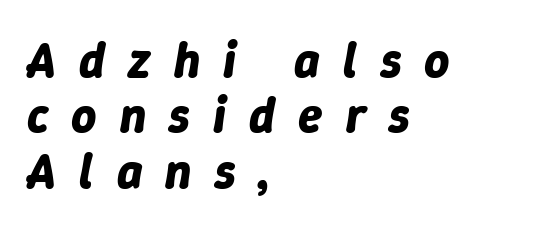
The image shows 49 px bold type, italic (leaning right); set left-aligned, tight line spacing (1.13x), unusually wide letter spacing (+0.47 em), not underlined; low stroke contrast and a medium x-height.
